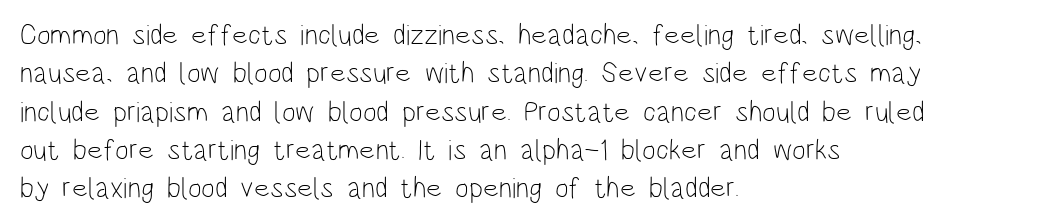
The image shows 29 px light, condensed sans-serif type, upright; set left-aligned, normal line spacing (1.32x), normal letter spacing, not underlined; low stroke contrast and a large x-height.
